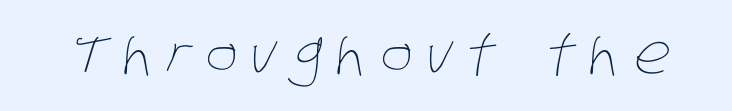
The image shows 54 px thin, condensed type; set unusually wide letter spacing (+0.25 em), not underlined; low stroke contrast and a large x-height.
